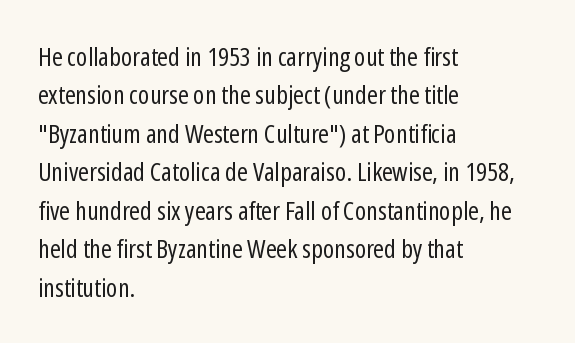
The image shows 26 px text type, upright; set left-aligned, normal line spacing (1.48x), normal letter spacing, not underlined.
